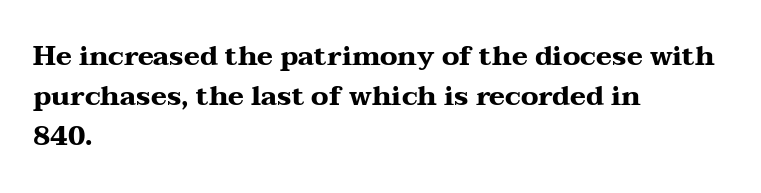
{"italic": "no", "bold": "yes", "underline": "no", "align": "left", "line_spacing": "normal", "line_spacing_ratio": 1.48, "letter_spacing": "normal", "letter_spacing_em": 0.0, "glyph_px": 27}
